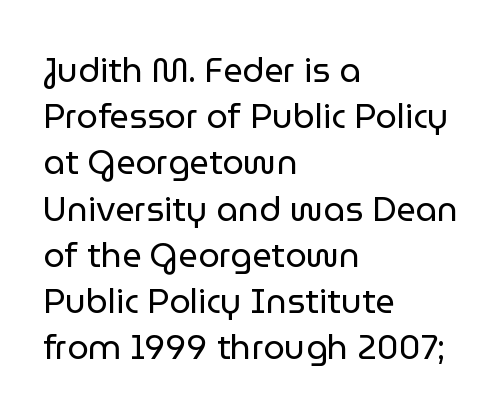
Stems and bowls with no extra thickness — not bold. A normal amount of white space separates one row of letters from the next. These lines are set flush left with a ragged right edge. Note the varied advance widths — an 'i' is clearly narrower than an 'm'. Observe the absence of serifs on each vertical stroke in this sample.
